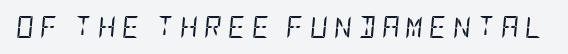
Q: Is the text bold? A: No.
Q: Is the text italic (slanted)? A: Yes, it leans right by about 5 degrees.
Q: Is the text underlined? A: No.
Q: Is the spacing between letters normal or unusually wide? A: Unusually wide.
